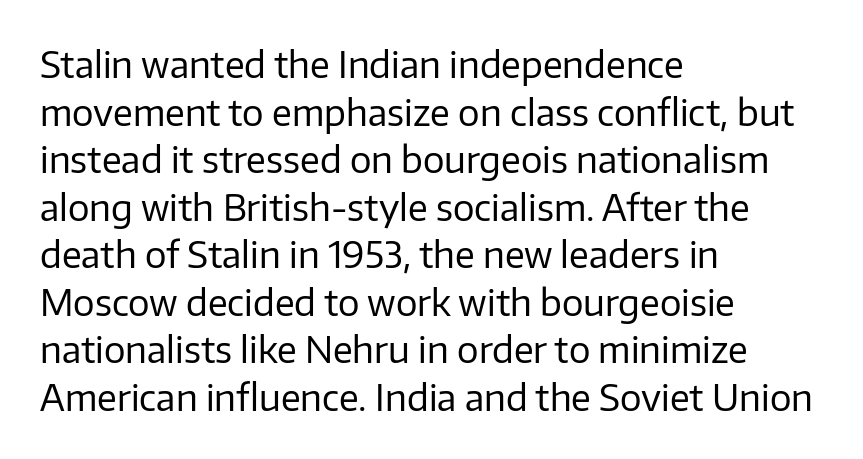
Q: Is the text bold? A: No.
Q: Is the text italic (slanted)? A: No, it is upright.
Q: Is the typeface a serif or a sans-serif typeface? A: Sans-serif.
Q: Is the text underlined? A: No.
Q: How is the paragraph aligned? A: Left-aligned.
Q: Is the spacing between letters normal or unusually wide? A: Normal.
Q: Is the spacing between lines tight, normal or loose? A: Normal.
Q: Width (condensed, normal, or wide)? A: Normal.
Q: Stroke contrast? A: Low.
Q: x-height? A: Medium.
Q: Monospaced? A: No.
